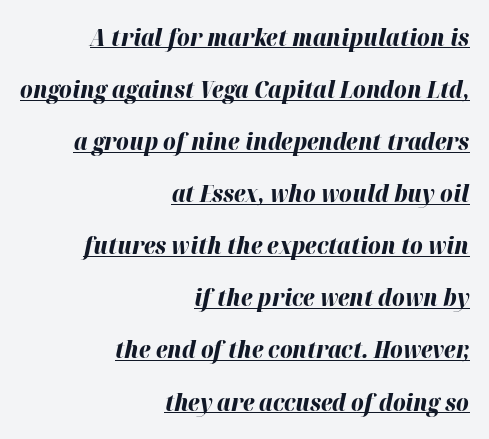
Q: Is the text bold? A: Yes.
Q: Is the text italic (slanted)? A: Yes, it leans right by about 12 degrees.
Q: Is the text underlined? A: Yes.
Q: How is the paragraph aligned? A: Right-aligned.
Q: Is the spacing between letters normal or unusually wide? A: Normal.
Q: Is the spacing between lines tight, normal or loose? A: Loose.
